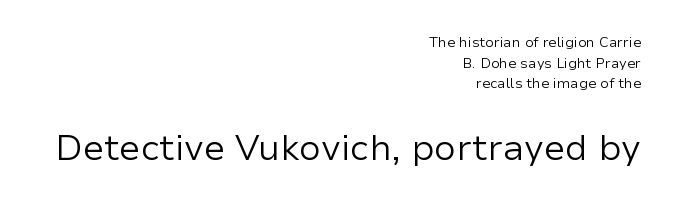
{"serif": "no", "italic": "no", "bold": "no", "weight": "regular", "width": "normal", "stroke_contrast": "low", "x_height": "medium", "monospaced": "no", "underline": "no", "align": "right", "line_spacing": "normal", "line_spacing_ratio": 1.47, "letter_spacing": "normal", "letter_spacing_em": 0.0, "larger_block": "second", "size_ratio": 2.57, "glyph_px": 36}
